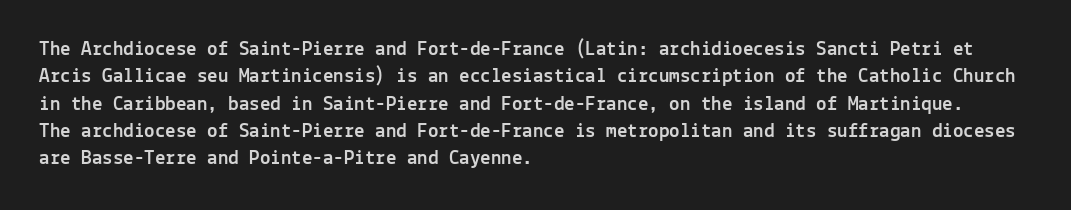
Q: Is the text italic (slanted)? A: No, it is upright.
Q: Is the text underlined? A: No.
Q: How is the paragraph aligned? A: Left-aligned.
Q: Is the spacing between letters normal or unusually wide? A: Normal.
Q: Is the spacing between lines tight, normal or loose? A: Normal.
